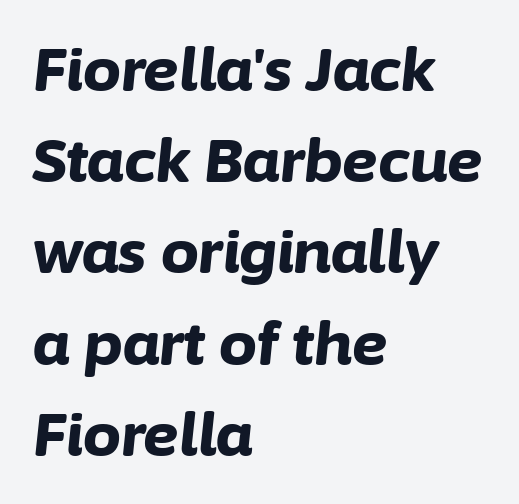
{"italic": "yes", "lean": "right", "slant_degrees": 6, "bold": "yes", "weight": "bold", "width": "normal", "stroke_contrast": "low", "x_height": "medium", "monospaced": "no", "underline": "no", "align": "left", "line_spacing": "normal", "line_spacing_ratio": 1.52, "letter_spacing": "normal", "letter_spacing_em": 0.0, "glyph_px": 60}
